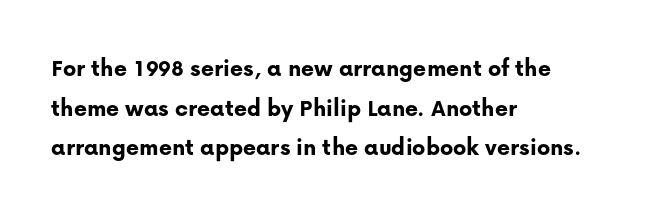
Q: Is the text bold? A: Yes.
Q: Is the text italic (slanted)? A: No, it is upright.
Q: Is the text underlined? A: No.
Q: How is the paragraph aligned? A: Left-aligned.
Q: Is the spacing between letters normal or unusually wide? A: Normal.
Q: Is the spacing between lines tight, normal or loose? A: Normal.
